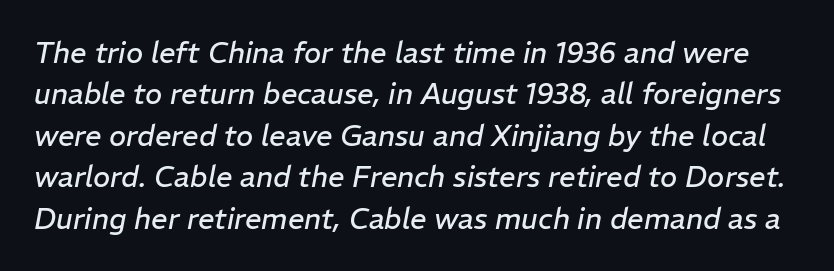
Q: Is the text bold? A: No.
Q: Is the text italic (slanted)? A: Yes, it leans right by about 11 degrees.
Q: Is the text underlined? A: No.
Q: Is the spacing between letters normal or unusually wide? A: Normal.
Q: Is the spacing between lines tight, normal or loose? A: Normal.
Q: Width (condensed, normal, or wide)? A: Normal.
Q: Stroke contrast? A: Low.
Q: x-height? A: Medium.
Q: Monospaced? A: No.
